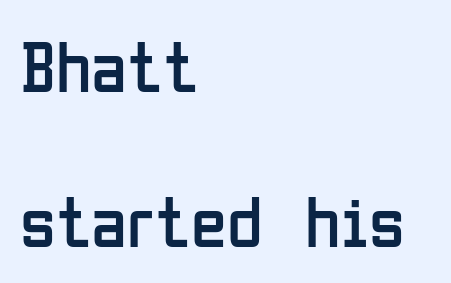
The image shows 73 px regular-weight, condensed sans-serif type, upright; set left-aligned, loose line spacing (2.13x), normal letter spacing, not underlined; low stroke contrast and a medium x-height.
